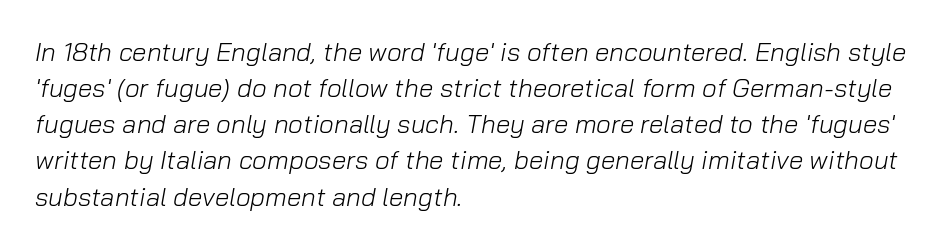
Leading matches the norm, producing a regular column. An italicized treatment has been applied to the whole sample. This sample uses plain, unmodified letter spacing. The ragged edge is on the right, which tells us the setting is flush left.
